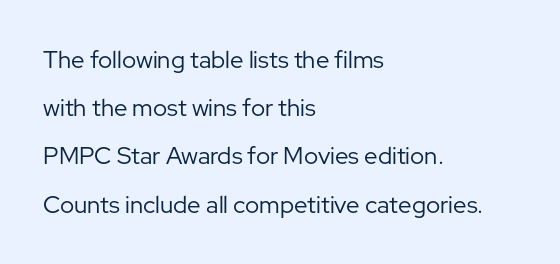
Q: Is the text bold? A: No.
Q: Is the text italic (slanted)? A: No, it is upright.
Q: Is the text underlined? A: No.
Q: How is the paragraph aligned? A: Left-aligned.
Q: Is the spacing between letters normal or unusually wide? A: Normal.
Q: Is the spacing between lines tight, normal or loose? A: Loose.
